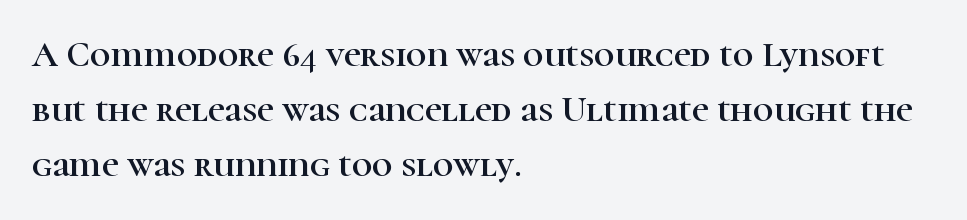
Q: Is the text italic (slanted)? A: No, it is upright.
Q: Is the typeface a serif or a sans-serif typeface? A: Serif.
Q: Is the text underlined? A: No.
Q: How is the paragraph aligned? A: Left-aligned.
Q: Is the spacing between letters normal or unusually wide? A: Normal.
Q: Is the spacing between lines tight, normal or loose? A: Normal.
Q: Width (condensed, normal, or wide)? A: Normal.
Q: Stroke contrast? A: High.
Q: x-height? A: Medium.
Q: Monospaced? A: No.
